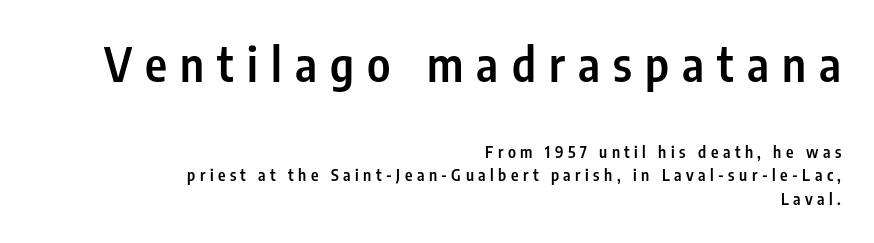
Spacing verdict: proportional, widths tailored to each character. Notice how descenders clear the ascenders below comfortably — that's standard leading. These lines were composed using upright roman letters. The face used here appears at its bigger size in the upper chunk. Only glyphs here, with clear space below each row.
